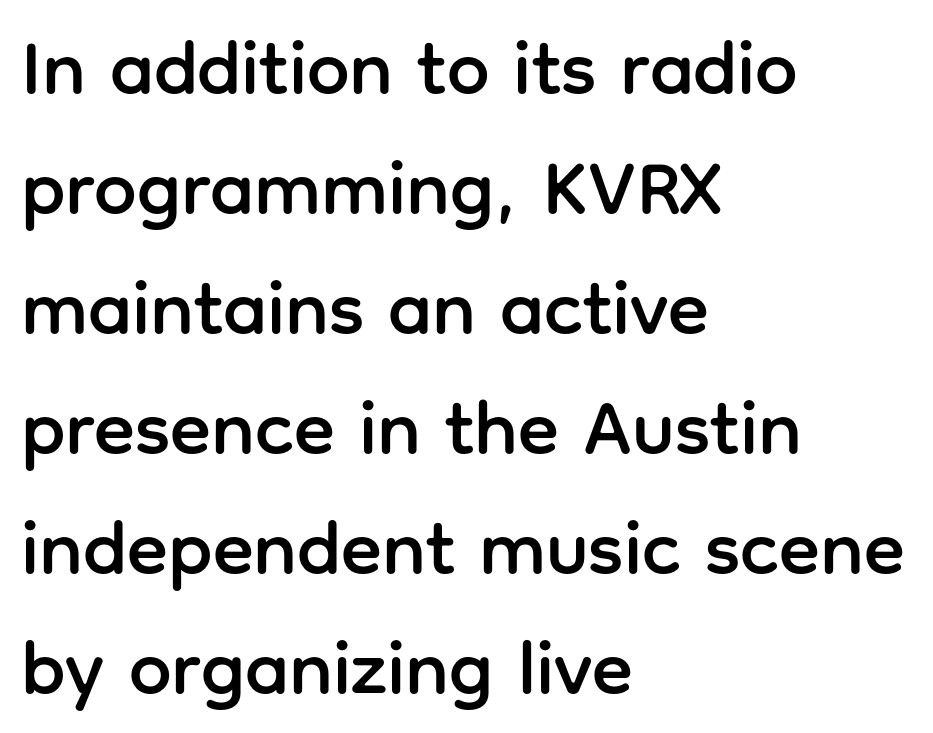
The horizontal fit of the characters is conventional and even. Reading down the column, the eye jumps a familiar distance to each next line. These lines are composed in type without serifs. Note the varied advance widths — an 'i' is clearly narrower than an 'm'. Alignment: flush left. When letters stand straight like this, we call the style roman or upright.
